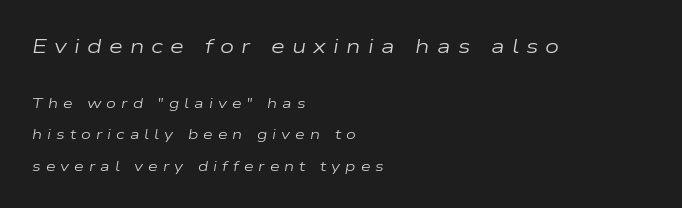
Bigger letters appear in the top chunk; the bottom chunk is reduced. Italic? Definitely — the glyphs are oblique. The rendering anchors every line to the left-hand side. Just letters on the line, the space beneath them empty.
